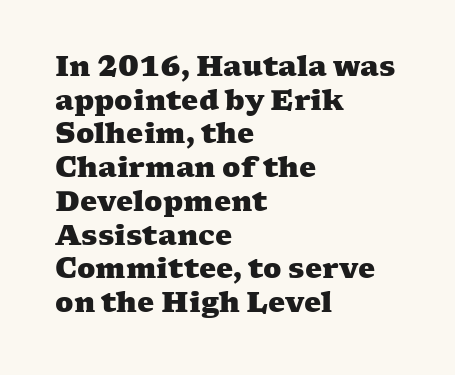
The image shows 27 px bold type; set left-aligned, normal line spacing (1.25x), normal letter spacing, not underlined.
